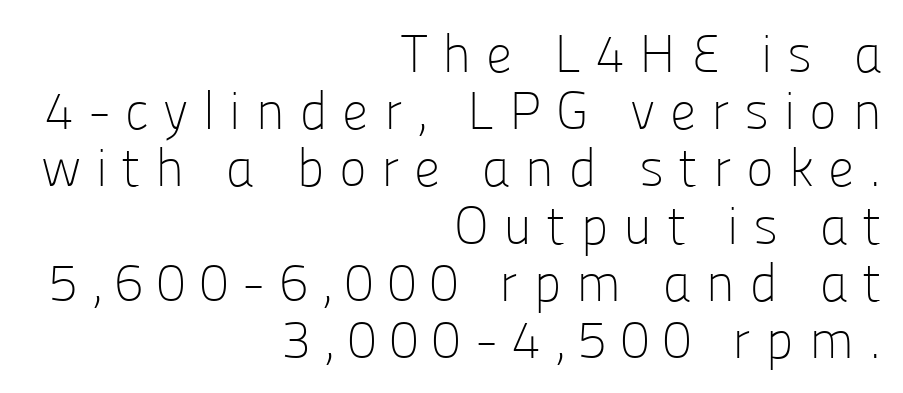
The face looks like a standard text weight, possibly lighter. These lines are set flush right with a ragged left edge. What's the leading like? Squeezed, with rows nearly overlapping. Caption: expanded tracking, letters set apart.
